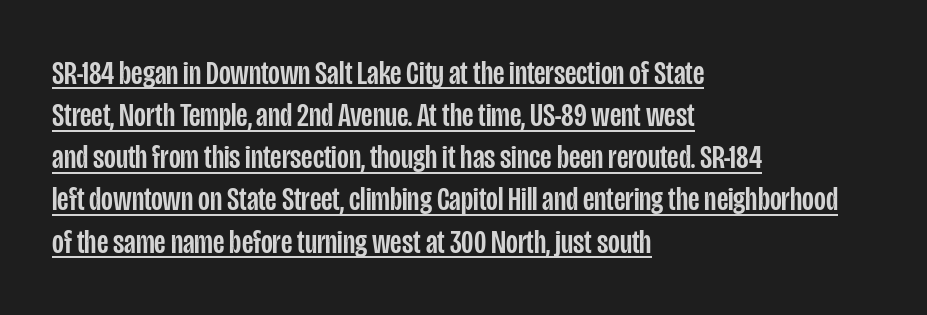
The image shows 34 px condensed sans-serif type, upright; set left-aligned, line spacing 1.24x, normal letter spacing, underlined; low stroke contrast and a large x-height.
